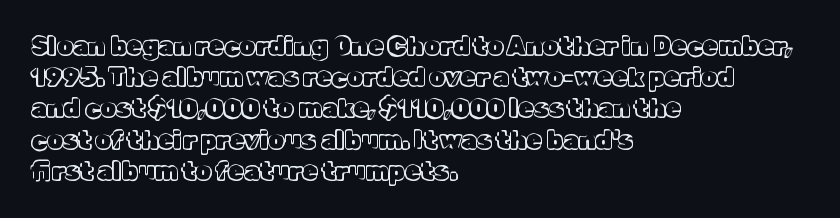
Q: Is the text italic (slanted)? A: No, it is upright.
Q: Is the text underlined? A: No.
Q: How is the paragraph aligned? A: Left-aligned.
Q: Is the spacing between letters normal or unusually wide? A: Normal.
Q: Is the spacing between lines tight, normal or loose? A: Normal.
